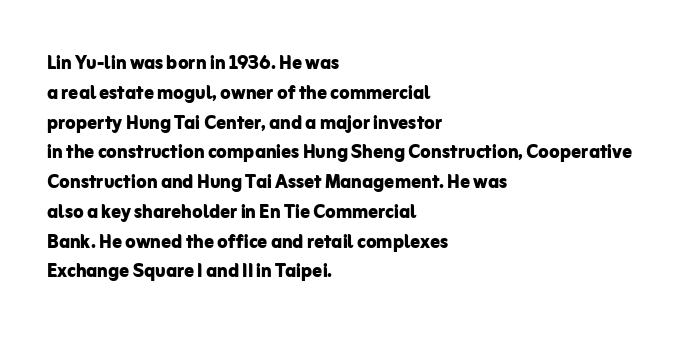
The image shows 24 px bold type, upright; set left-aligned, line spacing 1.24x, normal letter spacing, not underlined.
